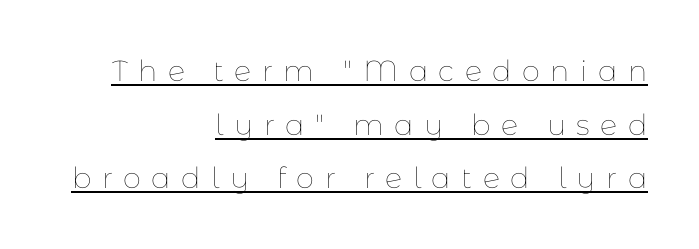
Q: Is the text bold? A: No.
Q: Is the text italic (slanted)? A: No, it is upright.
Q: Is the text underlined? A: Yes.
Q: How is the paragraph aligned? A: Right-aligned.
Q: Is the spacing between letters normal or unusually wide? A: Unusually wide.
Q: Width (condensed, normal, or wide)? A: Normal.
Q: Stroke contrast? A: Low.
Q: x-height? A: Medium.
Q: Monospaced? A: No.
